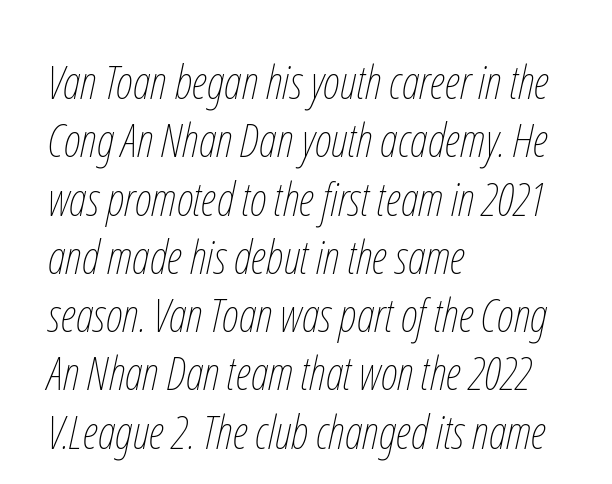
Q: Is the text bold? A: No.
Q: Is the text italic (slanted)? A: Yes, it leans right by about 12 degrees.
Q: Is the text underlined? A: No.
Q: How is the paragraph aligned? A: Left-aligned.
Q: Is the spacing between letters normal or unusually wide? A: Normal.
Q: Width (condensed, normal, or wide)? A: Condensed.
Q: Stroke contrast? A: Low.
Q: x-height? A: Medium.
Q: Monospaced? A: No.
